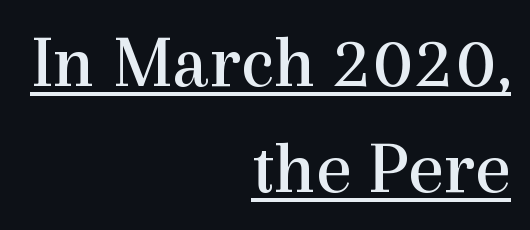
The image shows 76 px regular-weight serif type, upright; set right-aligned, normal line spacing (1.39x), normal letter spacing, underlined; a medium x-height.
